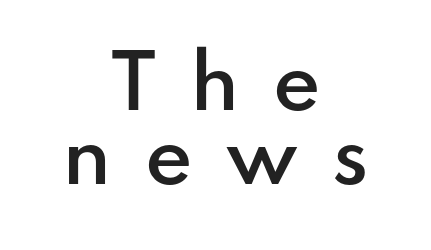
Vertical spacing — tight. Words appear elongated and porous because spacing is wide. The glyphs in this specimen are sans serif. The face used here is a semibold: visibly heavier than regular, lighter than bold.
